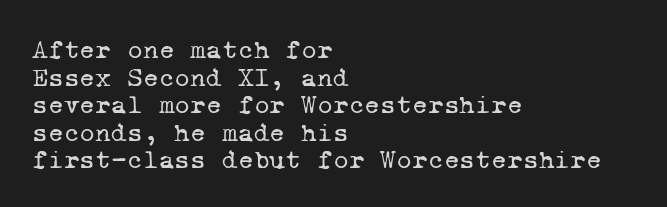
{"bold": "no", "underline": "no", "align": "left", "line_spacing": "tight", "line_spacing_ratio": 1.02, "letter_spacing": "normal", "letter_spacing_em": 0.0, "glyph_px": 27}
